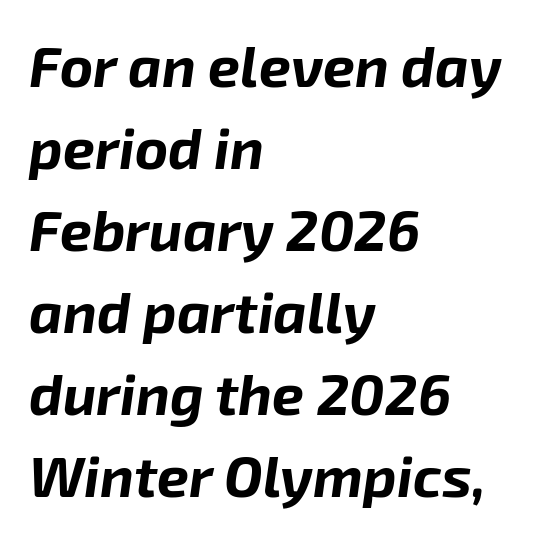
Q: Is the text bold? A: Yes.
Q: Is the text italic (slanted)? A: Yes, it leans right by about 8 degrees.
Q: Is the text underlined? A: No.
Q: How is the paragraph aligned? A: Left-aligned.
Q: Is the spacing between letters normal or unusually wide? A: Normal.
Q: Is the spacing between lines tight, normal or loose? A: Normal.
Q: Width (condensed, normal, or wide)? A: Normal.
Q: Stroke contrast? A: Low.
Q: x-height? A: Medium.
Q: Monospaced? A: No.
